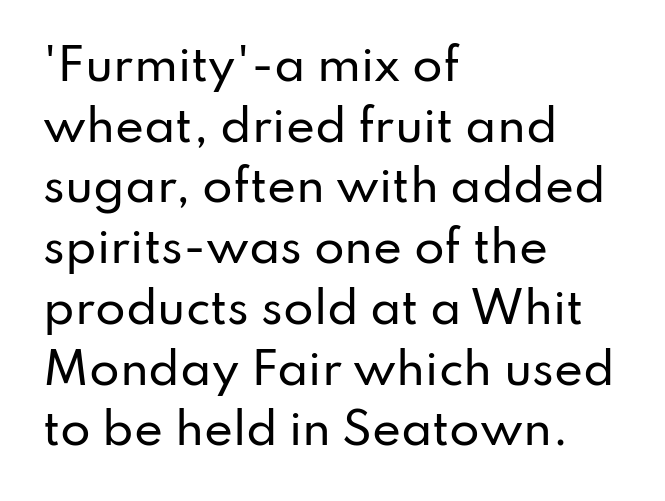
Q: Is the text italic (slanted)? A: No, it is upright.
Q: Is the typeface a serif or a sans-serif typeface? A: Sans-serif.
Q: Is the text underlined? A: No.
Q: How is the paragraph aligned? A: Left-aligned.
Q: Is the spacing between letters normal or unusually wide? A: Normal.
Q: Is the spacing between lines tight, normal or loose? A: Normal.
Q: Width (condensed, normal, or wide)? A: Normal.
Q: Stroke contrast? A: Low.
Q: x-height? A: Small.
Q: Monospaced? A: No.
